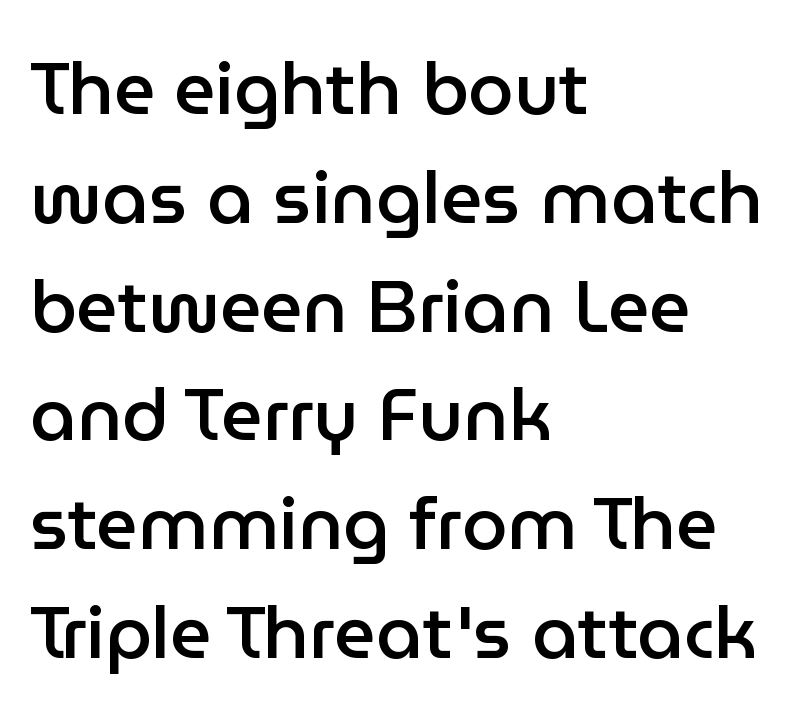
Q: Is the text bold? A: Semi-bold.
Q: Is the text italic (slanted)? A: No, it is upright.
Q: Is the typeface a serif or a sans-serif typeface? A: Sans-serif.
Q: Is the text underlined? A: No.
Q: How is the paragraph aligned? A: Left-aligned.
Q: Is the spacing between letters normal or unusually wide? A: Normal.
Q: Is the spacing between lines tight, normal or loose? A: Normal.
Q: Width (condensed, normal, or wide)? A: Normal.
Q: Stroke contrast? A: Low.
Q: x-height? A: Medium.
Q: Monospaced? A: No.
